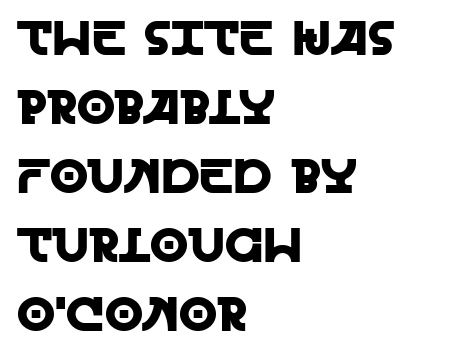
The passage shown is typed in a proportional face where columns would drift. The lettering stays uniformly vertical, giving the passage a roman look. Each row of text sits above clean, open space. The text was rendered using a sans face with plain stroke endings.
